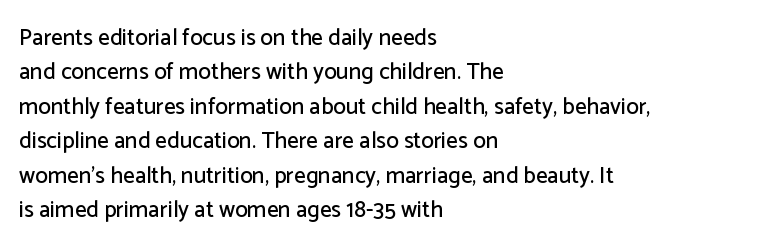
{"italic": "no", "underline": "no", "align": "left", "line_spacing": "normal", "line_spacing_ratio": 1.5, "letter_spacing": "normal", "letter_spacing_em": 0.0, "glyph_px": 23}
